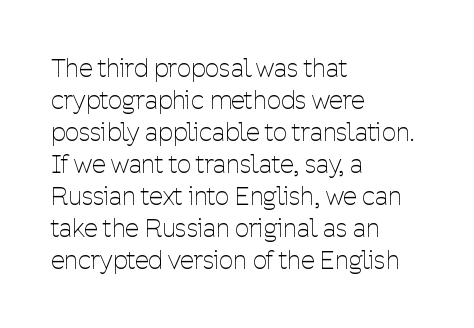
The image shows 25 px text type, upright; set left-aligned, normal line spacing (1.28x), normal letter spacing, not underlined.
